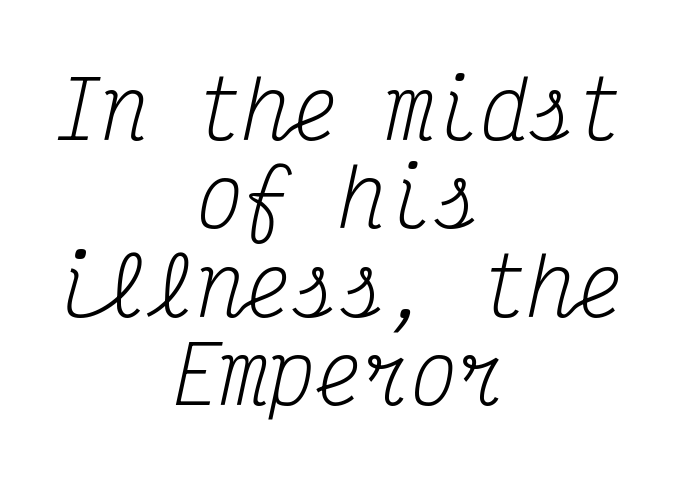
The image shows 79 px regular-weight, condensed serif type, italic (leaning right), monospaced; set centered, tight line spacing (1.12x), normal letter spacing, not underlined; medium stroke contrast and a medium x-height.
